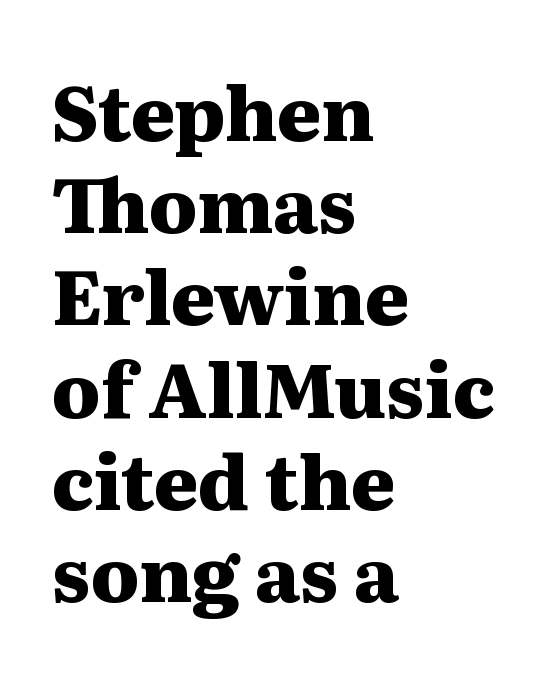
Note the varied advance widths — an 'i' is clearly narrower than an 'm'. Alignment: flush left. Are there feet on the stems? There are — it's a serif. Look at the stroke-to-counter ratio: heavy, a bold. The space directly below the letters is spotless. Caption: standard tracking, unaltered.
